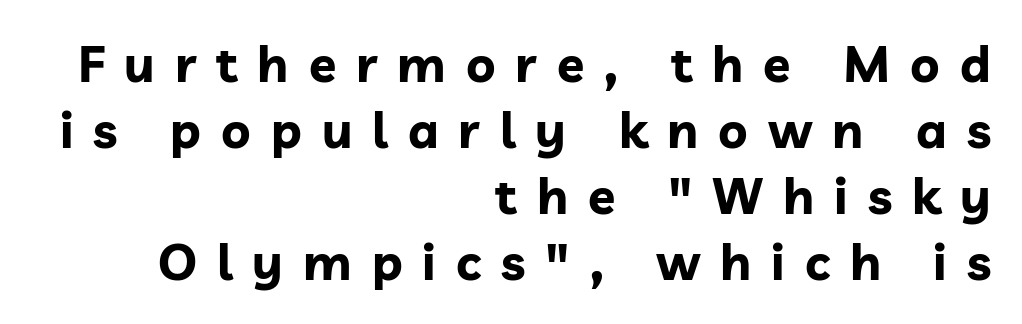
{"serif": "no", "italic": "no", "bold": "yes", "weight": "bold", "width": "normal", "stroke_contrast": "low", "x_height": "medium", "monospaced": "no", "underline": "no", "align": "right", "line_spacing": "normal", "line_spacing_ratio": 1.32, "letter_spacing": "wide", "letter_spacing_em": 0.4, "glyph_px": 50}
